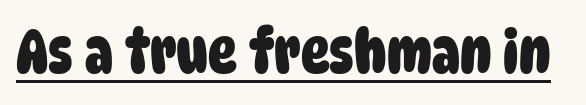
Q: Is the text bold? A: Yes.
Q: Is the typeface a serif or a sans-serif typeface? A: Sans-serif.
Q: Is the text underlined? A: Yes.
Q: Is the spacing between letters normal or unusually wide? A: Normal.
Q: Width (condensed, normal, or wide)? A: Condensed.
Q: Stroke contrast? A: Low.
Q: x-height? A: Large.
Q: Monospaced? A: No.
